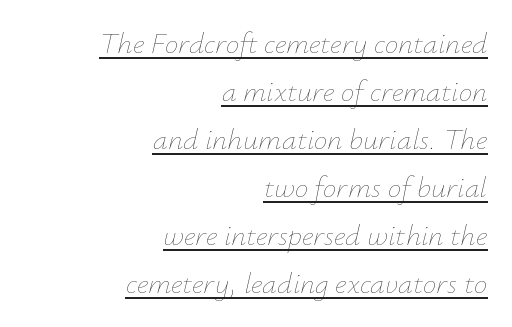
The image shows 30 px thin type, italic (leaning right); set right-aligned, normal line spacing (1.6x), normal letter spacing, underlined; low stroke contrast and a small x-height.
